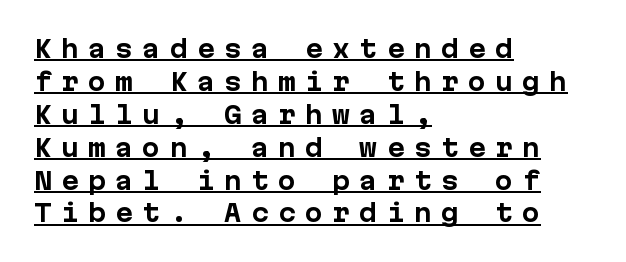
{"italic": "no", "bold": "yes", "underline": "yes", "align": "left", "line_spacing": "normal", "line_spacing_ratio": 1.37, "letter_spacing": "wide", "letter_spacing_em": 0.38, "glyph_px": 24}
